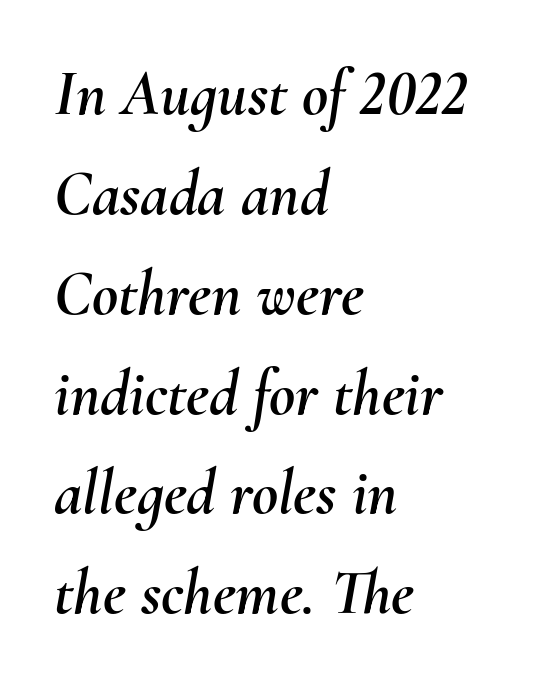
Q: Is the text italic (slanted)? A: Yes, it leans right by about 10 degrees.
Q: Is the text underlined? A: No.
Q: How is the paragraph aligned? A: Left-aligned.
Q: Is the spacing between letters normal or unusually wide? A: Normal.
Q: Is the spacing between lines tight, normal or loose? A: Normal.
Q: Width (condensed, normal, or wide)? A: Normal.
Q: Stroke contrast? A: Medium.
Q: x-height? A: Small.
Q: Monospaced? A: No.
